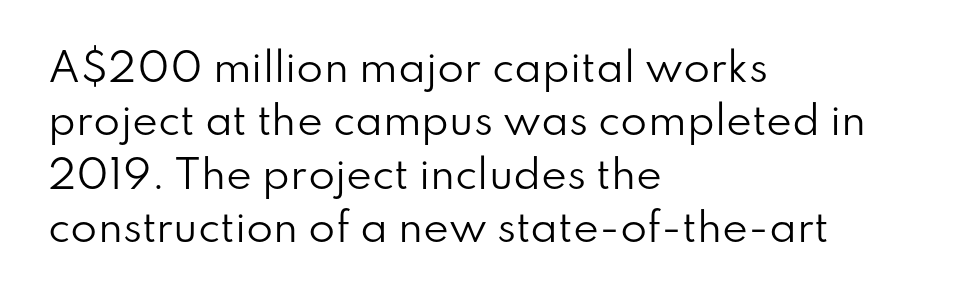
Q: Is the text bold? A: No.
Q: Is the text italic (slanted)? A: No, it is upright.
Q: Is the typeface a serif or a sans-serif typeface? A: Sans-serif.
Q: Is the text underlined? A: No.
Q: How is the paragraph aligned? A: Left-aligned.
Q: Is the spacing between letters normal or unusually wide? A: Normal.
Q: Is the spacing between lines tight, normal or loose? A: Normal.
Q: Width (condensed, normal, or wide)? A: Normal.
Q: Stroke contrast? A: Low.
Q: x-height? A: Small.
Q: Monospaced? A: No.
